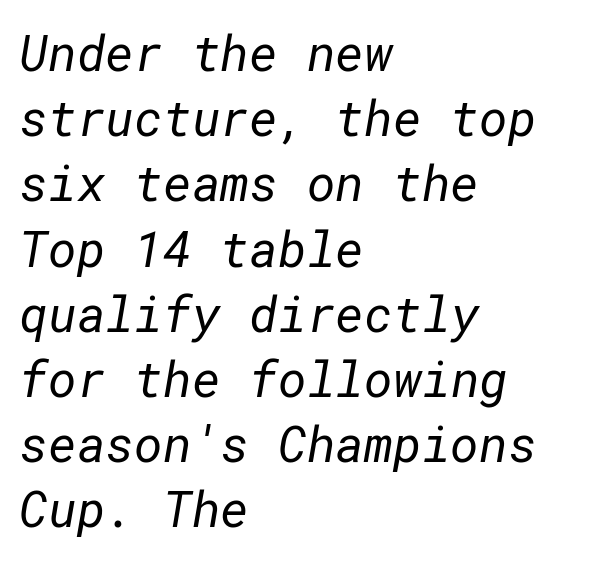
The image shows 49 px regular-weight sans-serif type; set left-aligned, normal line spacing (1.33x), normal letter spacing, not underlined; low stroke contrast and a medium x-height.
